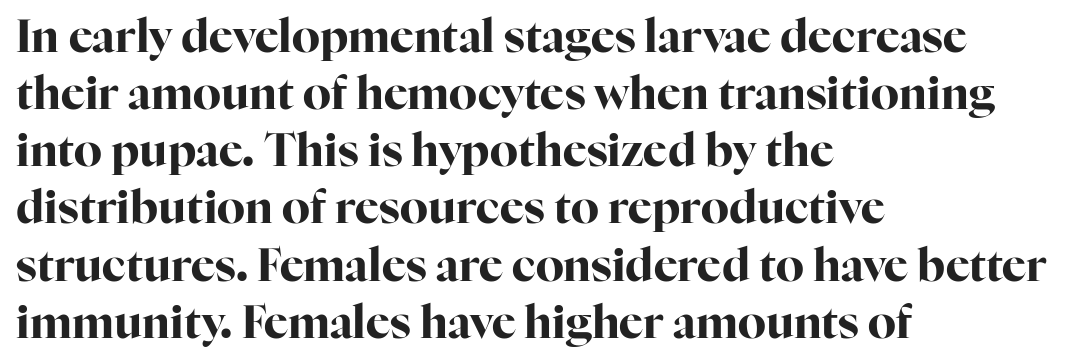
{"serif": "yes", "italic": "no", "bold": "yes", "weight": "bold", "width": "normal", "stroke_contrast": "high", "x_height": "medium", "monospaced": "no", "underline": "no", "align": "left", "line_spacing": "normal", "line_spacing_ratio": 1.27, "letter_spacing": "normal", "letter_spacing_em": 0.0, "glyph_px": 45}
